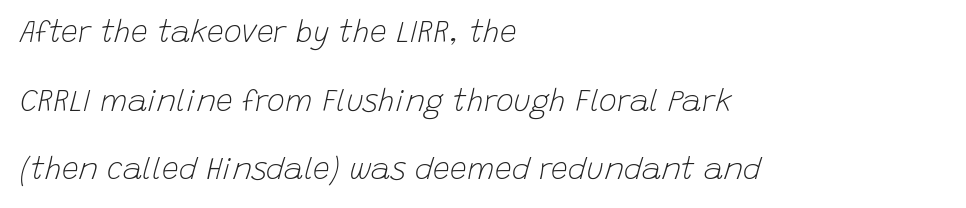
The image shows 30 px light type, italic (leaning right); set left-aligned, loose line spacing (2.29x), normal letter spacing, not underlined; low stroke contrast and a large x-height.
